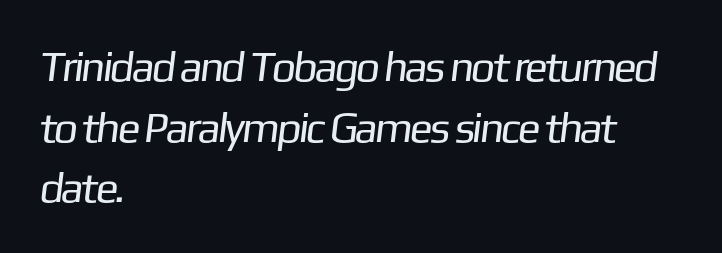
Q: Is the text bold? A: No.
Q: Is the typeface a serif or a sans-serif typeface? A: Sans-serif.
Q: Is the text underlined? A: No.
Q: How is the paragraph aligned? A: Left-aligned.
Q: Is the spacing between letters normal or unusually wide? A: Normal.
Q: Is the spacing between lines tight, normal or loose? A: Normal.
Q: Width (condensed, normal, or wide)? A: Normal.
Q: Stroke contrast? A: Low.
Q: x-height? A: Medium.
Q: Monospaced? A: No.
